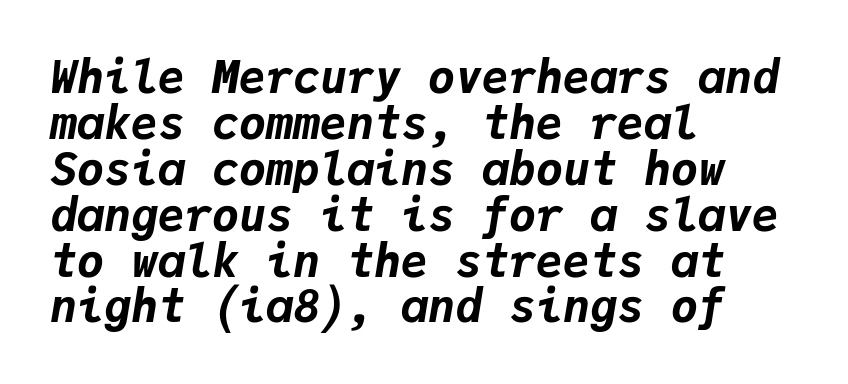
{"italic": "yes", "lean": "right", "slant_degrees": 9, "bold": "yes", "weight": "bold", "width": "normal", "stroke_contrast": "low", "x_height": "medium", "monospaced": "yes", "underline": "no", "align": "left", "line_spacing": "tight", "line_spacing_ratio": 1.02, "letter_spacing": "normal", "letter_spacing_em": 0.0, "glyph_px": 45}
